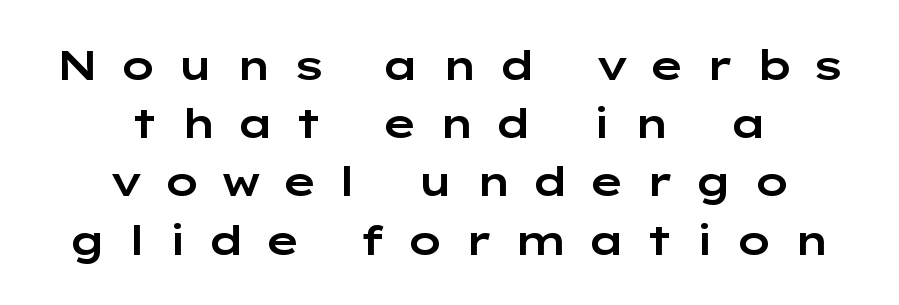
{"serif": "no", "italic": "no", "width": "wide", "stroke_contrast": "low", "x_height": "medium", "monospaced": "no", "underline": "no", "align": "center", "line_spacing": "normal", "line_spacing_ratio": 1.42, "letter_spacing": "wide", "letter_spacing_em": 0.48, "glyph_px": 41}
